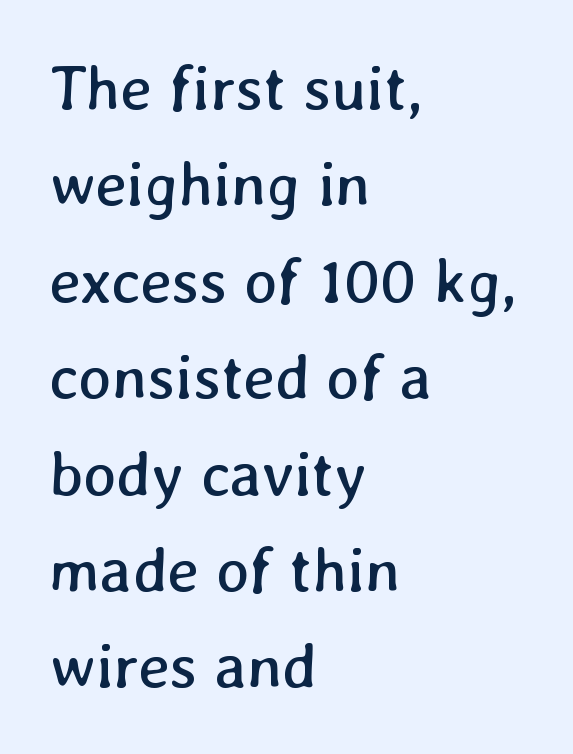
{"bold": "no", "weight": "regular", "width": "normal", "stroke_contrast": "low", "x_height": "medium", "monospaced": "no", "underline": "no", "align": "left", "line_spacing": "normal", "line_spacing_ratio": 1.53, "letter_spacing": "normal", "letter_spacing_em": 0.0, "glyph_px": 63}
